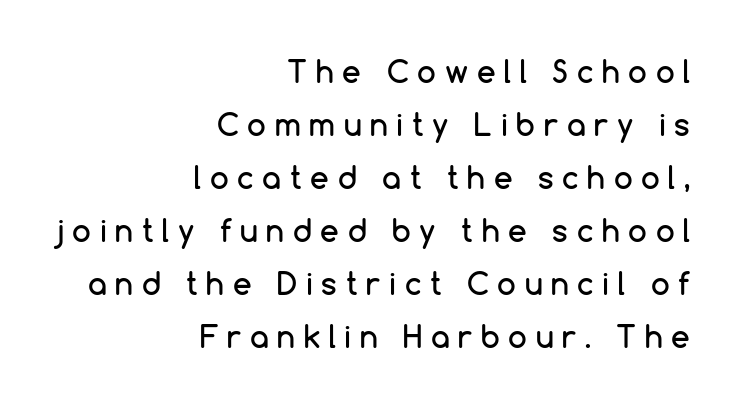
Q: Is the text italic (slanted)? A: No, it is upright.
Q: Is the typeface a serif or a sans-serif typeface? A: Sans-serif.
Q: Is the text underlined? A: No.
Q: How is the paragraph aligned? A: Right-aligned.
Q: Is the spacing between letters normal or unusually wide? A: Unusually wide.
Q: Width (condensed, normal, or wide)? A: Normal.
Q: Stroke contrast? A: Low.
Q: x-height? A: Medium.
Q: Monospaced? A: No.
